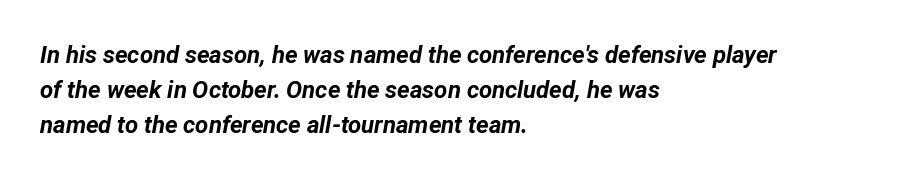
Q: Is the text bold? A: Yes.
Q: Is the text italic (slanted)? A: Yes, it leans right by about 12 degrees.
Q: Is the text underlined? A: No.
Q: How is the paragraph aligned? A: Left-aligned.
Q: Is the spacing between letters normal or unusually wide? A: Normal.
Q: Is the spacing between lines tight, normal or loose? A: Normal.
